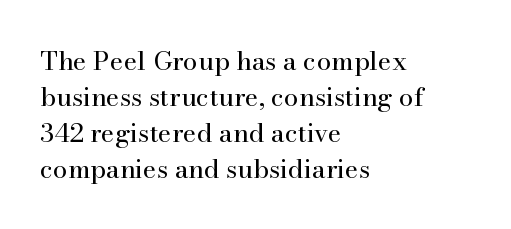
The image shows 26 px text type, upright; set left-aligned, normal line spacing (1.38x), normal letter spacing, not underlined.
